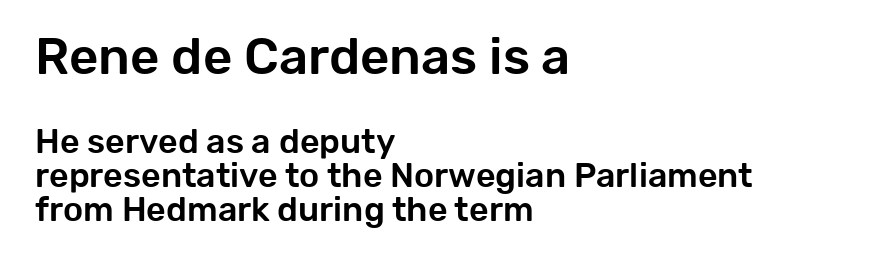
Here the first block reads like a headline and the second like body copy. Varying glyph widths throughout — classic text-font behaviour. Line beginnings align vertically; line endings do not. Stroke terminals: plain, sans-serif. Is there much room between lines? No — they nearly touch.
